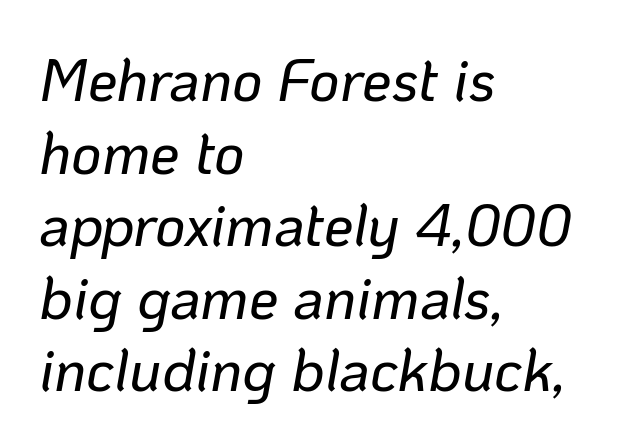
The image shows 59 px text type, italic (leaning right); set left-aligned, line spacing 1.23x, normal letter spacing, not underlined; low stroke contrast and a medium x-height.
